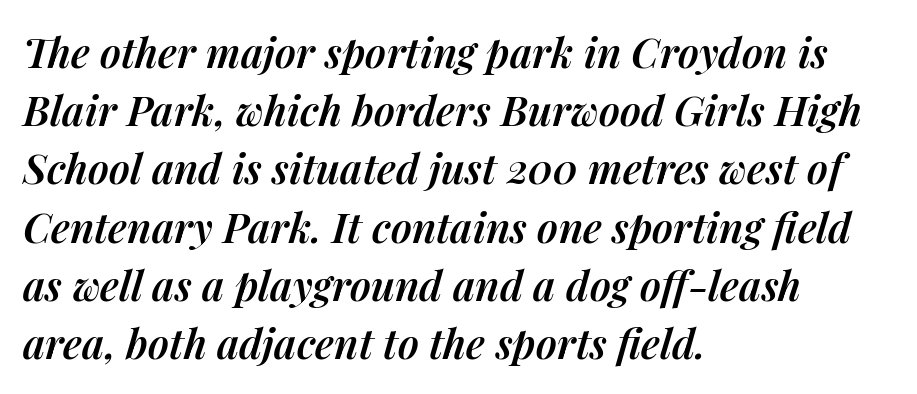
Q: Is the text bold? A: Semi-bold.
Q: Is the text italic (slanted)? A: Yes, it leans right by about 14 degrees.
Q: Is the text underlined? A: No.
Q: How is the paragraph aligned? A: Left-aligned.
Q: Is the spacing between letters normal or unusually wide? A: Normal.
Q: Is the spacing between lines tight, normal or loose? A: Normal.
Q: Width (condensed, normal, or wide)? A: Normal.
Q: Stroke contrast? A: Medium.
Q: x-height? A: Medium.
Q: Monospaced? A: No.
